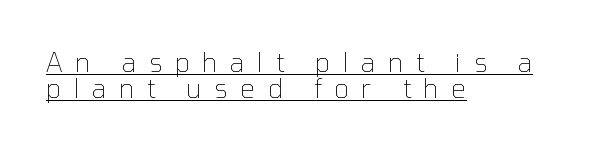
Line spacing here is tight. No chunkiness to these letters — they're not bold. The tracking reads as deliberately expanded to a designer's eye. Alignment: flush left. Italic: no, the glyphs are upright roman.
